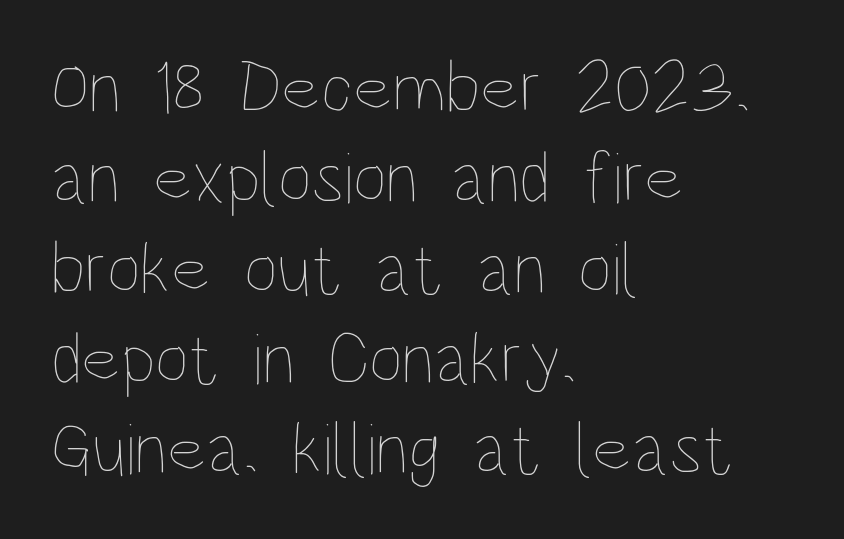
Q: Is the text bold? A: No.
Q: Is the text italic (slanted)? A: No, it is upright.
Q: Is the text underlined? A: No.
Q: How is the paragraph aligned? A: Left-aligned.
Q: Is the spacing between letters normal or unusually wide? A: Normal.
Q: Width (condensed, normal, or wide)? A: Condensed.
Q: Stroke contrast? A: Low.
Q: x-height? A: Large.
Q: Monospaced? A: No.
